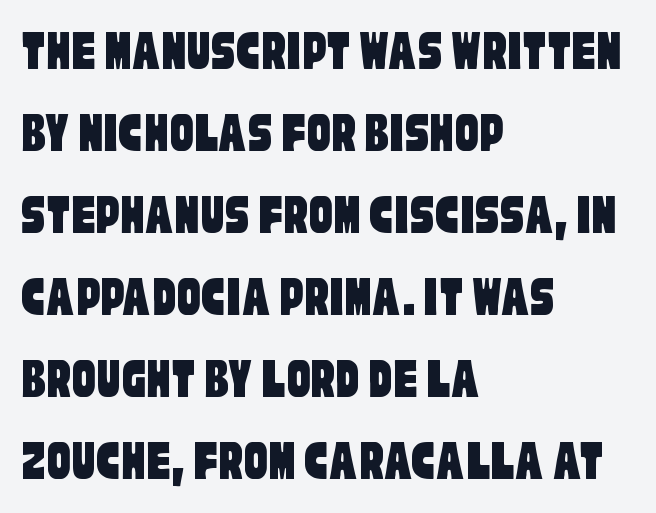
Q: Is the typeface a serif or a sans-serif typeface? A: Sans-serif.
Q: Is the text underlined? A: No.
Q: How is the paragraph aligned? A: Left-aligned.
Q: Is the spacing between letters normal or unusually wide? A: Normal.
Q: Is the spacing between lines tight, normal or loose? A: Normal.
Q: Width (condensed, normal, or wide)? A: Condensed.
Q: Stroke contrast? A: Low.
Q: x-height? A: Large.
Q: Monospaced? A: No.
